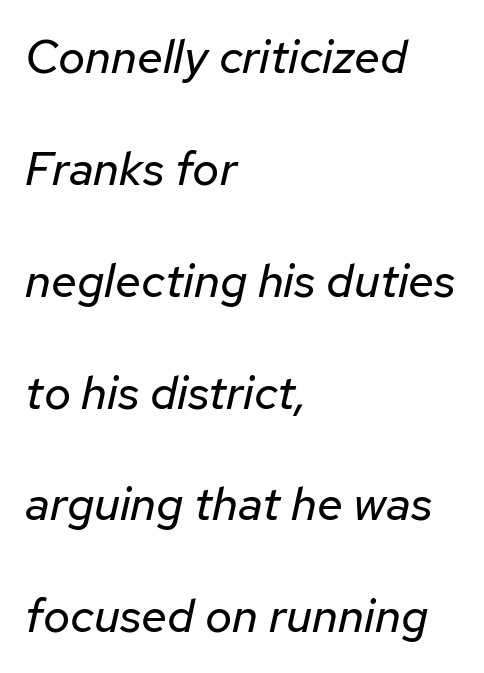
The image shows 47 px regular-weight type, italic (leaning right); set left-aligned, loose line spacing (2.38x), normal letter spacing, not underlined; low stroke contrast and a medium x-height.
